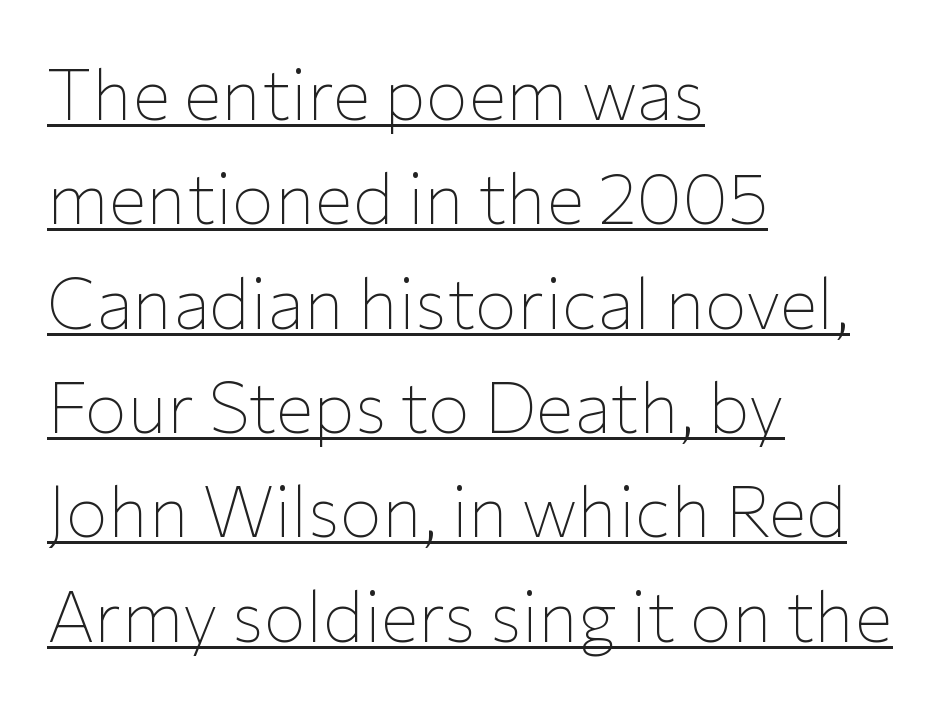
Every row of glyphs begins at an identical x-position on the left. A sans-serif font was chosen for this passage. Each letter keeps its own natural width here, so spacing adapts to shape. The passage shown is underscored from start to finish. Honestly, the letter spacing is just normal — you wouldn't notice it.
